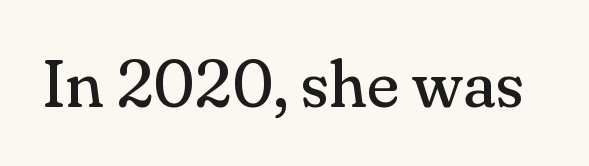
You could not count columns in this text — the font is proportionally spaced. Is this a sans? No — the strokes have serifs. The space beneath each line is pristine and unruled. How are the letters spaced? Ordinarily, with no added tracking.
